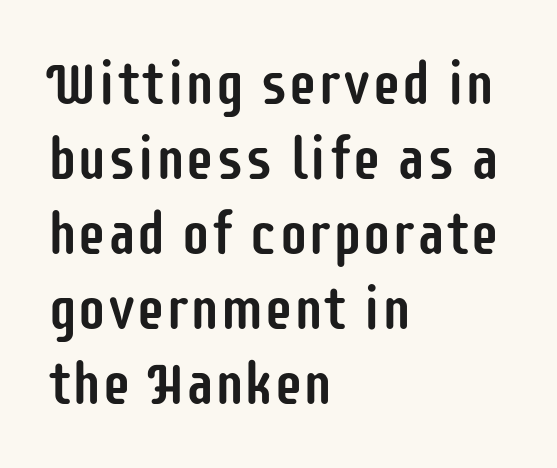
Q: Is the text italic (slanted)? A: No, it is upright.
Q: Is the typeface a serif or a sans-serif typeface? A: Sans-serif.
Q: Is the text underlined? A: No.
Q: How is the paragraph aligned? A: Left-aligned.
Q: Is the spacing between letters normal or unusually wide? A: Normal.
Q: Is the spacing between lines tight, normal or loose? A: Normal.
Q: Width (condensed, normal, or wide)? A: Condensed.
Q: Stroke contrast? A: Low.
Q: x-height? A: Large.
Q: Monospaced? A: No.
